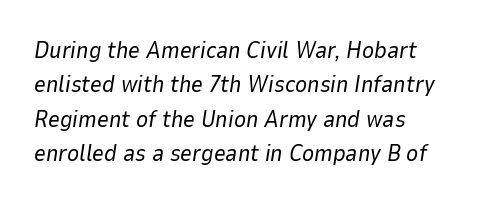
{"italic": "yes", "lean": "right", "slant_degrees": 9, "bold": "no", "underline": "no", "align": "left", "line_spacing": "normal", "line_spacing_ratio": 1.5, "letter_spacing": "normal", "letter_spacing_em": 0.0, "glyph_px": 23}
